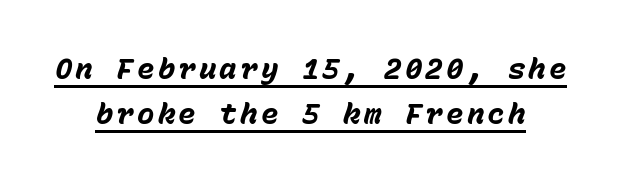
Vertical spacing — default. The whole block is typeset with a tilt. Has an underline been added? It has. This sample has the even, mechanical cadence of fixed-width lettering.
